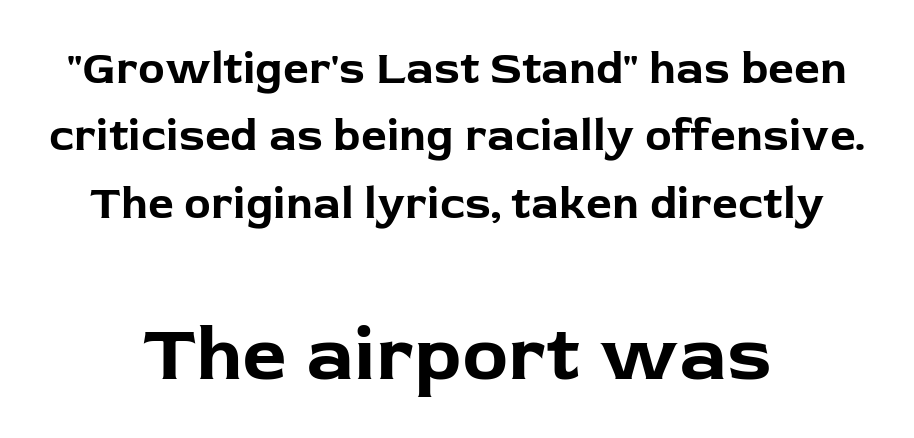
{"serif": "no", "italic": "no", "bold": "yes", "weight": "bold", "width": "normal", "stroke_contrast": "low", "x_height": "medium", "monospaced": "no", "underline": "no", "align": "center", "line_spacing": "normal", "line_spacing_ratio": 1.5, "letter_spacing": "normal", "letter_spacing_em": 0.0, "larger_block": "second", "size_ratio": 1.73, "glyph_px": 78}
